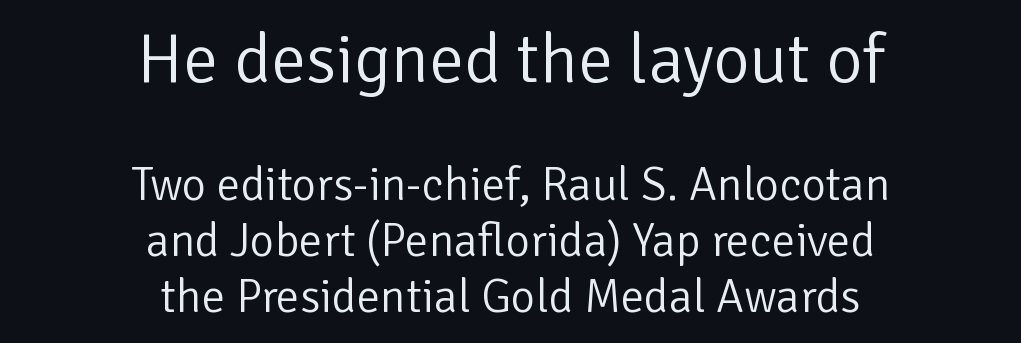
Character widths vary here, with narrow letters taking less room than wide ones. The words here are not underlined. Posture: straight, roman, zero tilt. Layout note: lines centered. No feet cap the strokes, marking this as sans-serif type. Size hierarchy here favors the leading block over the trailing one.
